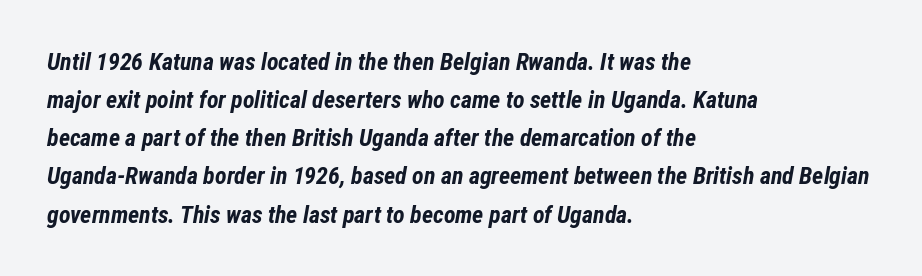
Q: Is the text bold? A: Yes.
Q: Is the text italic (slanted)? A: Yes, it leans right by about 12 degrees.
Q: Is the text underlined? A: No.
Q: How is the paragraph aligned? A: Left-aligned.
Q: Is the spacing between letters normal or unusually wide? A: Normal.
Q: Is the spacing between lines tight, normal or loose? A: Normal.
